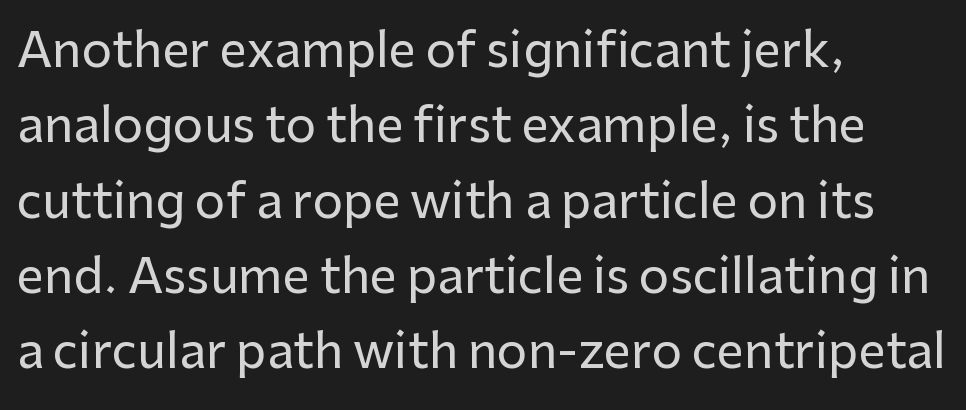
Q: Is the text italic (slanted)? A: No, it is upright.
Q: Is the typeface a serif or a sans-serif typeface? A: Sans-serif.
Q: Is the text underlined? A: No.
Q: How is the paragraph aligned? A: Left-aligned.
Q: Is the spacing between letters normal or unusually wide? A: Normal.
Q: Is the spacing between lines tight, normal or loose? A: Normal.
Q: Width (condensed, normal, or wide)? A: Normal.
Q: Stroke contrast? A: Low.
Q: x-height? A: Medium.
Q: Monospaced? A: No.
